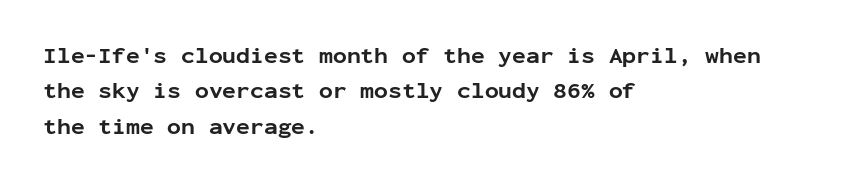
The image shows 23 px bold type, upright; set left-aligned, normal line spacing (1.54x), normal letter spacing, not underlined.
